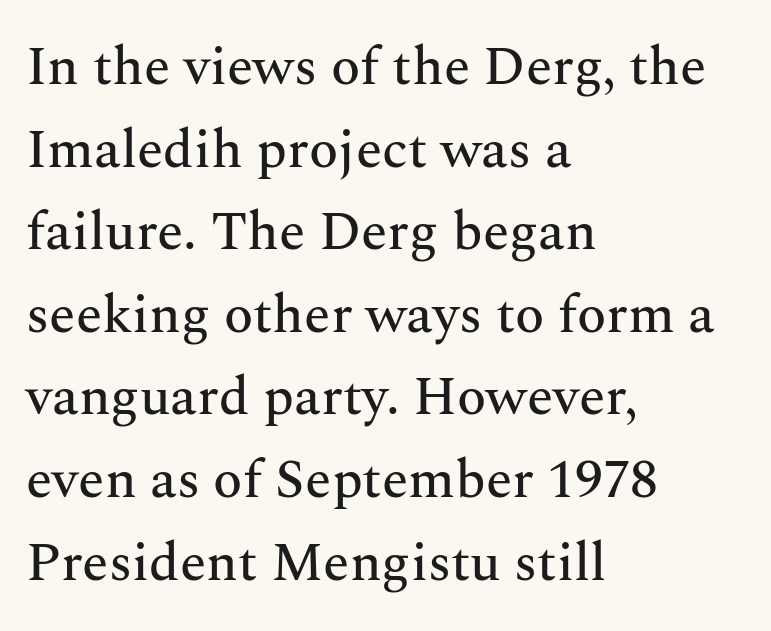
The image shows 54 px serif type, upright; set left-aligned, normal line spacing (1.53x), normal letter spacing, not underlined; medium stroke contrast and a medium x-height.
